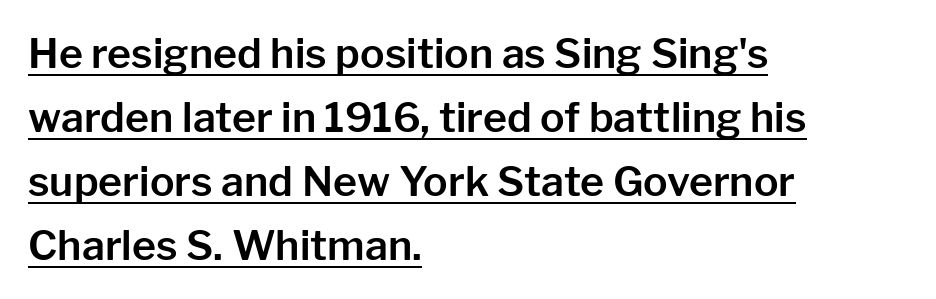
The image shows 41 px sans-serif type, upright; set left-aligned, normal line spacing (1.56x), normal letter spacing, underlined; low stroke contrast and a medium x-height.
